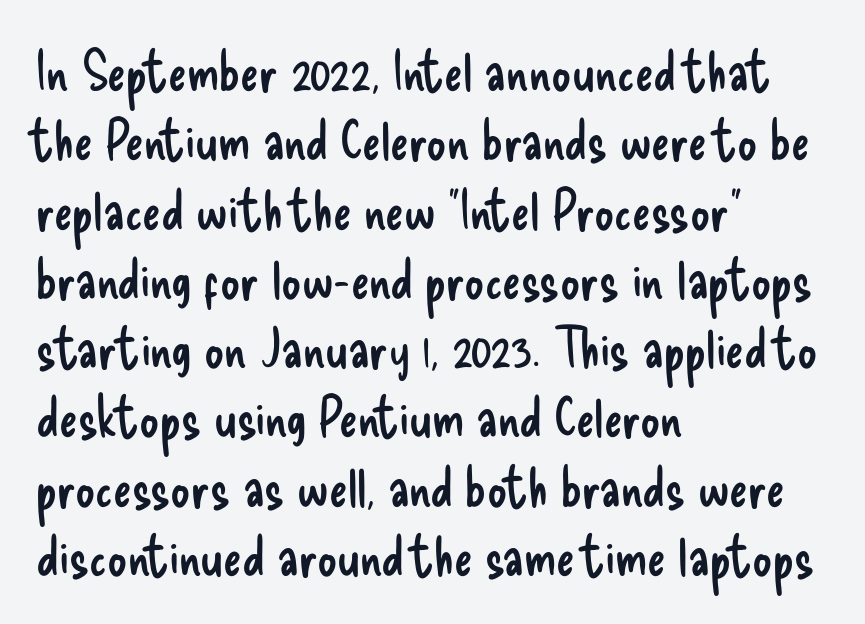
{"serif": "no", "italic": "no", "bold": "no", "weight": "regular", "width": "condensed", "stroke_contrast": "low", "x_height": "small", "monospaced": "no", "underline": "no", "align": "left", "line_spacing": "normal", "line_spacing_ratio": 1.26, "letter_spacing": "normal", "letter_spacing_em": 0.0, "glyph_px": 55}
